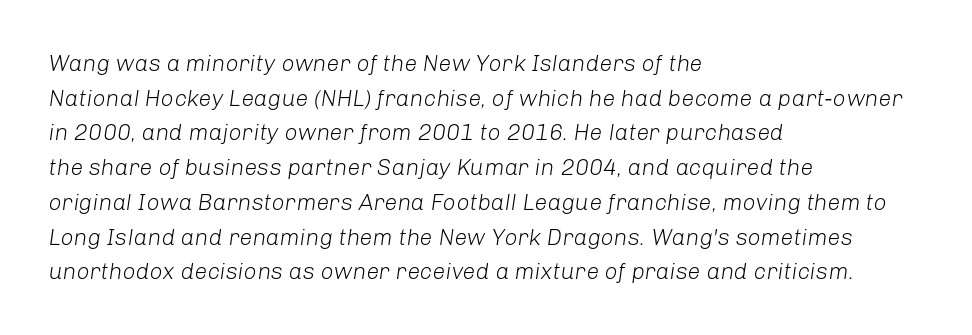
Q: Is the text bold? A: No.
Q: Is the text italic (slanted)? A: Yes, it leans right by about 8 degrees.
Q: Is the text underlined? A: No.
Q: How is the paragraph aligned? A: Left-aligned.
Q: Is the spacing between letters normal or unusually wide? A: Normal.
Q: Is the spacing between lines tight, normal or loose? A: Normal.
